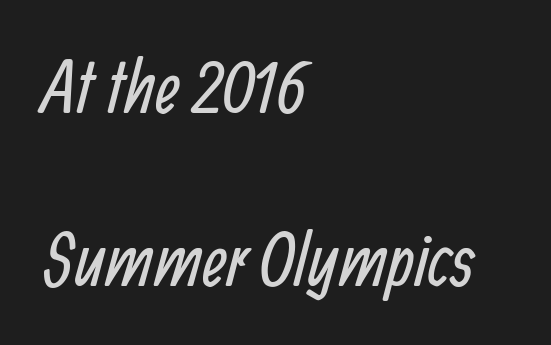
The image shows 75 px regular-weight, condensed sans-serif type; set left-aligned, loose line spacing (2.31x), normal letter spacing, not underlined; low stroke contrast and a medium x-height.
